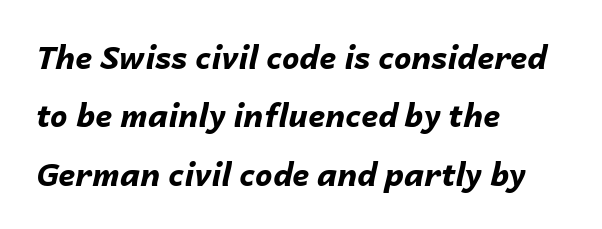
Default kerning and tracking; the words read as compact shapes. Descenders hang freely into open space. Think of a printed novel: that variable character pitch is what you see here. The text carries the slant typical of an italic or oblique font.
